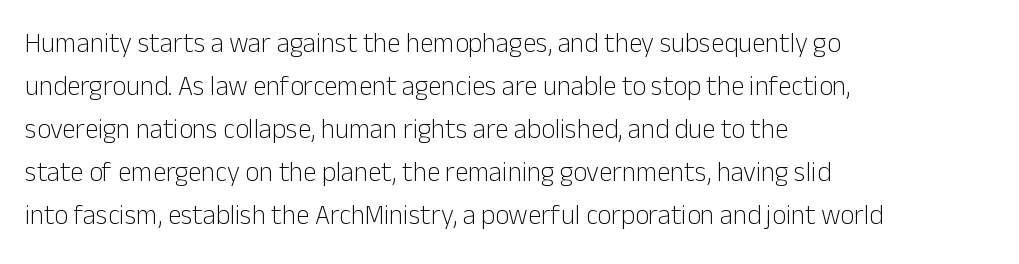
The image shows 27 px text type, upright; set left-aligned, normal line spacing (1.59x), normal letter spacing, not underlined.
